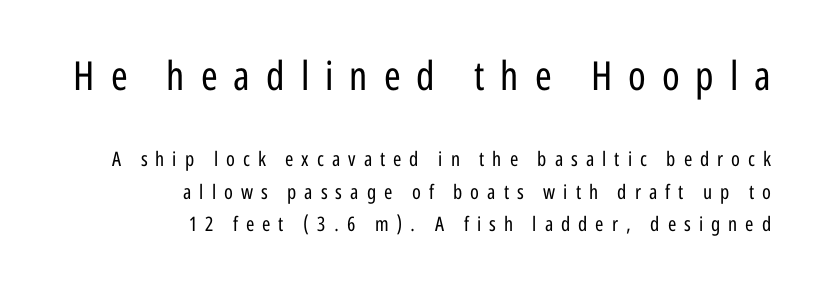
The image shows 40 px regular-weight, condensed sans-serif type, upright; set right-aligned, normal line spacing (1.63x), unusually wide letter spacing (+0.4 em), not underlined; the first (top) block is 2.0x larger; low stroke contrast and a medium x-height.
